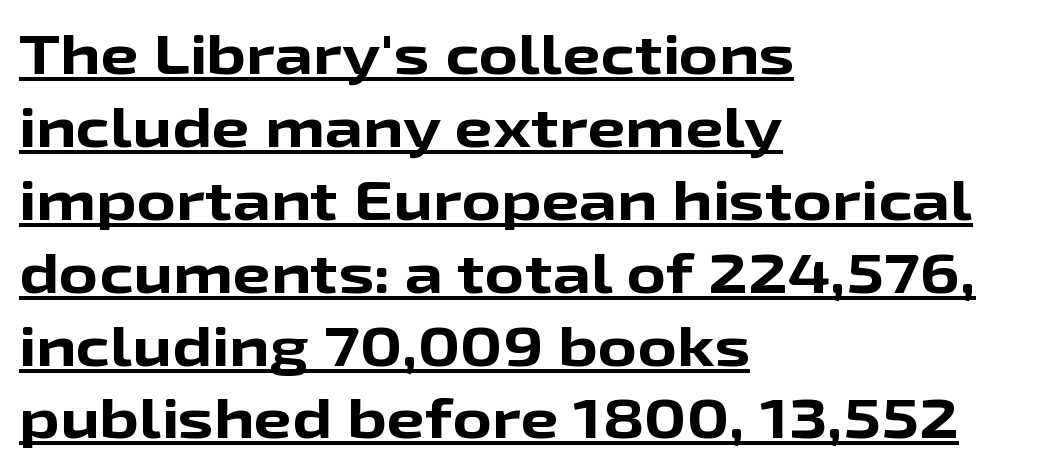
The image shows 54 px bold, wide sans-serif type, upright; set left-aligned, normal line spacing (1.35x), normal letter spacing, underlined; low stroke contrast and a medium x-height.
